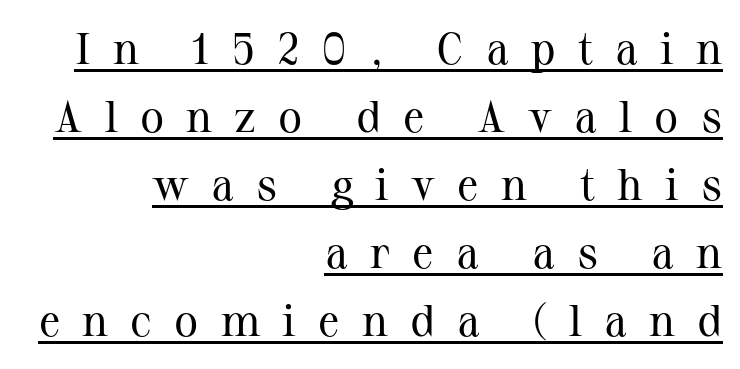
The image shows 45 px regular-weight serif type, upright; set right-aligned, normal line spacing (1.51x), unusually wide letter spacing (+0.49 em), underlined; medium stroke contrast and a medium x-height.
